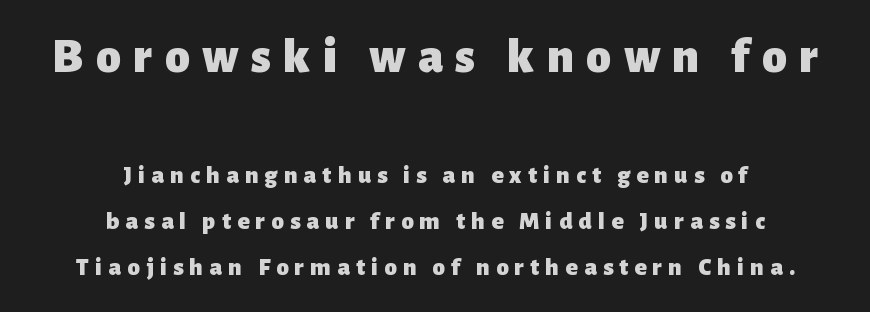
{"serif": "no", "italic": "no", "bold": "yes", "weight": "heavy", "width": "normal", "stroke_contrast": "low", "x_height": "medium", "monospaced": "no", "underline": "no", "align": "center", "line_spacing_ratio": 1.83, "letter_spacing": "wide", "letter_spacing_em": 0.25, "larger_block": "first", "size_ratio": 2.0, "glyph_px": 50}
